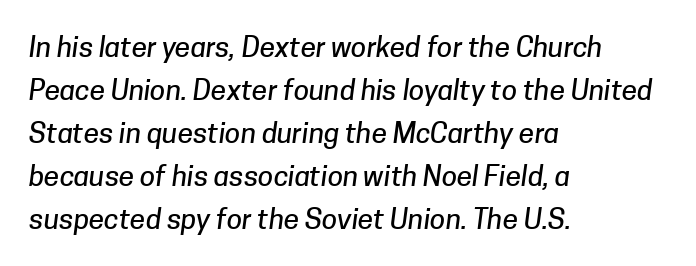
{"serif": "no", "width": "normal", "stroke_contrast": "low", "x_height": "medium", "monospaced": "no", "underline": "no", "align": "left", "line_spacing": "normal", "line_spacing_ratio": 1.54, "letter_spacing": "normal", "letter_spacing_em": 0.0, "glyph_px": 28}
